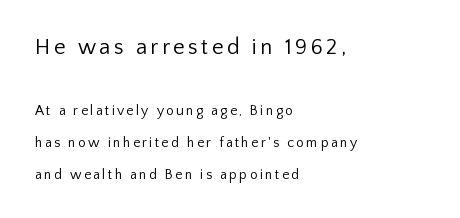
The image shows 22 px text type, upright; set left-aligned, loose line spacing (2.28x), not underlined; the first (top) block is 1.57x larger.
